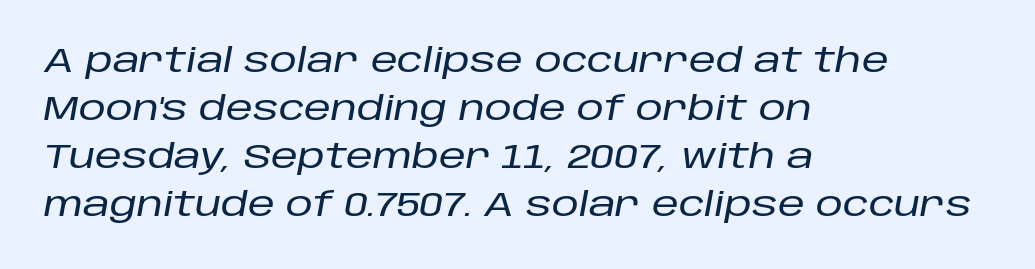
Tracking value appears to be zero — textbook default spacing. The typography opts for an oblique posture over an upright one. The face used here is proportionally spaced, like ordinary book or web type. Summary of vertical rhythm: regular, with standard interline spacing.
